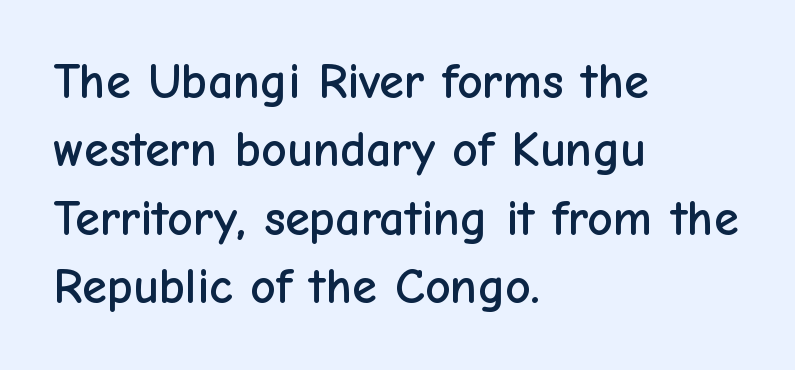
{"serif": "no", "italic": "no", "width": "normal", "stroke_contrast": "low", "x_height": "medium", "monospaced": "no", "underline": "no", "align": "left", "line_spacing": "normal", "line_spacing_ratio": 1.37, "letter_spacing": "normal", "letter_spacing_em": 0.0, "glyph_px": 50}
